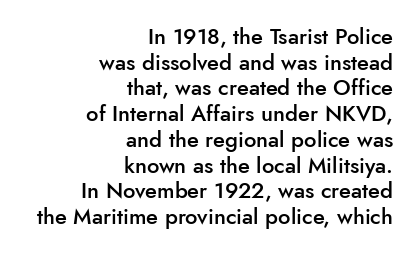
{"italic": "no", "bold": "semi", "underline": "no", "align": "right", "line_spacing_ratio": 1.17, "letter_spacing": "normal", "letter_spacing_em": 0.0, "glyph_px": 22}
